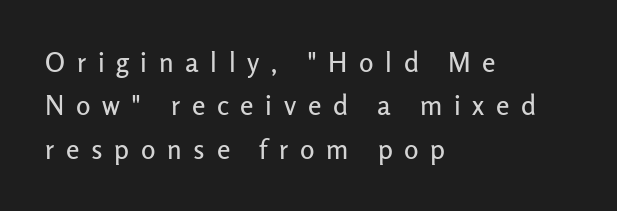
{"italic": "no", "underline": "no", "align": "left", "line_spacing": "normal", "line_spacing_ratio": 1.61, "letter_spacing": "wide", "letter_spacing_em": 0.43, "glyph_px": 27}
